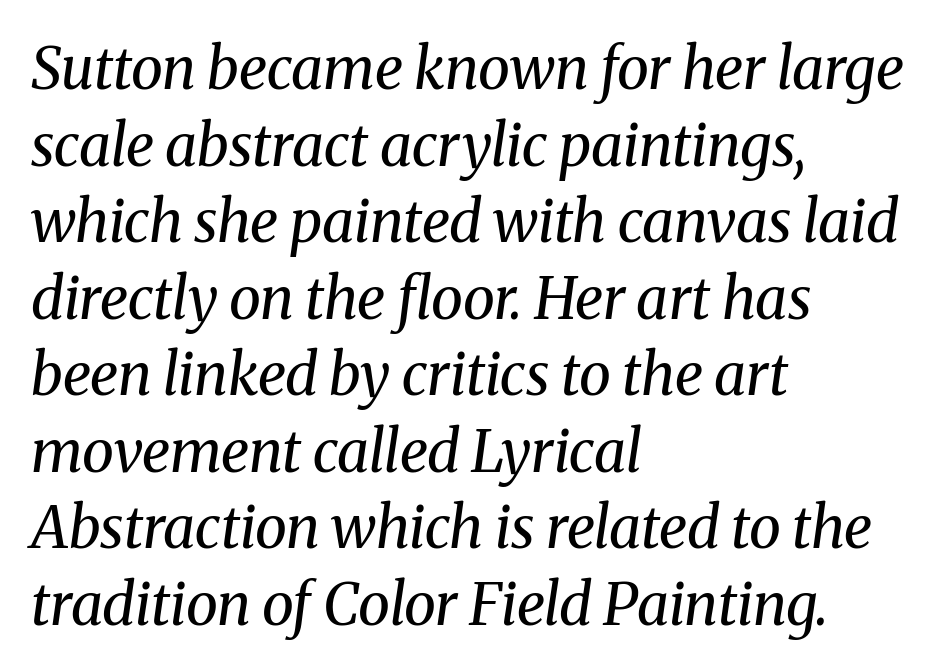
The image shows 58 px regular-weight serif type, italic (leaning right); set left-aligned, normal line spacing (1.32x), normal letter spacing, not underlined; medium stroke contrast and a medium x-height.
